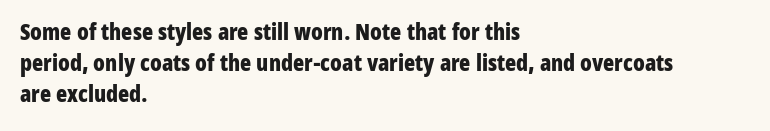
{"italic": "no", "bold": "yes", "underline": "no", "align": "left", "line_spacing": "normal", "line_spacing_ratio": 1.34, "letter_spacing": "normal", "letter_spacing_em": 0.0, "glyph_px": 23}
